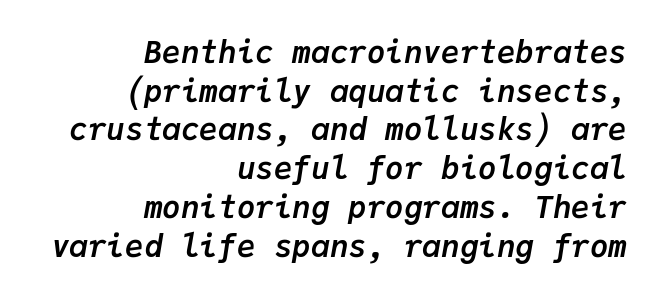
The image shows 31 px semibold type, italic (leaning right), monospaced; set right-aligned, normal line spacing (1.25x), normal letter spacing, not underlined; low stroke contrast and a medium x-height.
